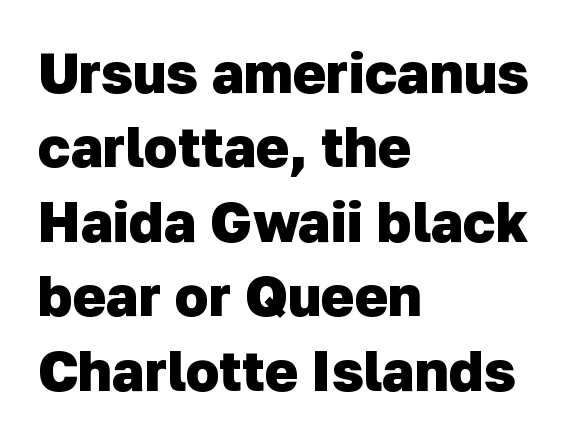
Q: Is the text bold? A: Yes.
Q: Is the typeface a serif or a sans-serif typeface? A: Sans-serif.
Q: Is the text underlined? A: No.
Q: How is the paragraph aligned? A: Left-aligned.
Q: Is the spacing between letters normal or unusually wide? A: Normal.
Q: Is the spacing between lines tight, normal or loose? A: Normal.
Q: Width (condensed, normal, or wide)? A: Normal.
Q: Stroke contrast? A: Low.
Q: x-height? A: Medium.
Q: Monospaced? A: No.
